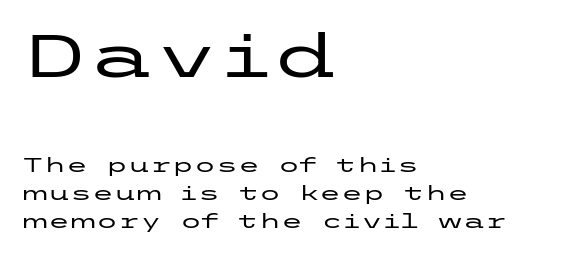
Q: Is the text italic (slanted)? A: No, it is upright.
Q: Is the typeface a serif or a sans-serif typeface? A: Sans-serif.
Q: Is the text underlined? A: No.
Q: How is the paragraph aligned? A: Left-aligned.
Q: Is the spacing between letters normal or unusually wide? A: Normal.
Q: Is the spacing between lines tight, normal or loose? A: Normal.
Q: Which block of text is set in a larger size, the first (top) or the second (bottom)? A: The first (top) one.
Q: Width (condensed, normal, or wide)? A: Wide.
Q: Stroke contrast? A: Low.
Q: x-height? A: Medium.
